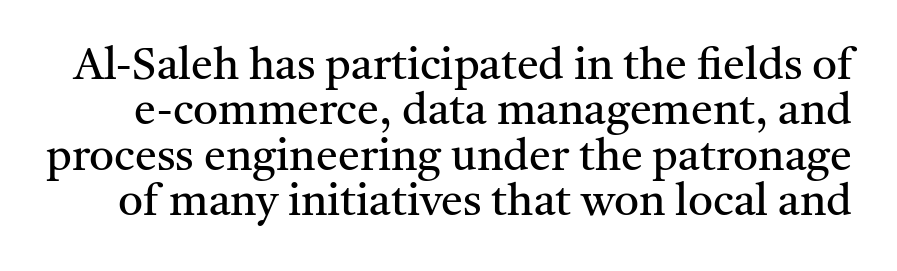
The typeface has the unassuming heft of standard copy or less. The letters advance in unequal steps, a hallmark of proportional type. Does extra space separate the letters? No, they use regular spacing. Descenders are the only things crossing below the line. How would I describe the line gaps? Narrow and economical.
